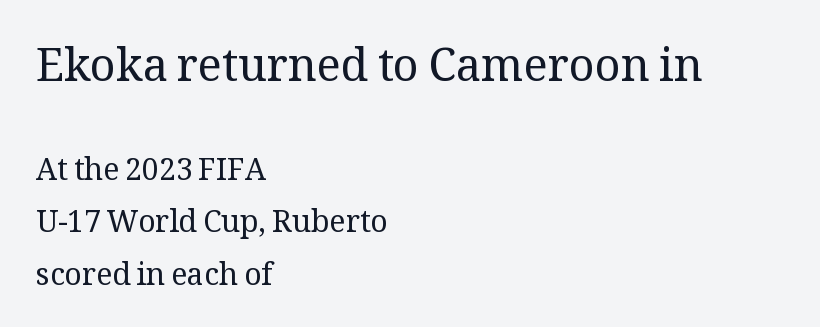
Q: Is the text bold? A: No.
Q: Is the text italic (slanted)? A: No, it is upright.
Q: Is the typeface a serif or a sans-serif typeface? A: Serif.
Q: Is the text underlined? A: No.
Q: How is the paragraph aligned? A: Left-aligned.
Q: Is the spacing between letters normal or unusually wide? A: Normal.
Q: Which block of text is set in a larger size, the first (top) or the second (bottom)? A: The first (top) one.
Q: Width (condensed, normal, or wide)? A: Normal.
Q: Stroke contrast? A: Medium.
Q: x-height? A: Medium.
Q: Monospaced? A: No.
